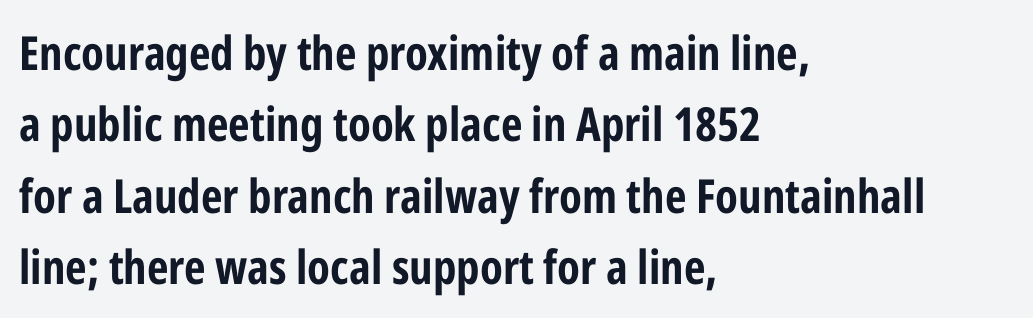
Q: Is the text bold? A: Yes.
Q: Is the text italic (slanted)? A: No, it is upright.
Q: Is the typeface a serif or a sans-serif typeface? A: Sans-serif.
Q: Is the text underlined? A: No.
Q: How is the paragraph aligned? A: Left-aligned.
Q: Is the spacing between letters normal or unusually wide? A: Normal.
Q: Is the spacing between lines tight, normal or loose? A: Normal.
Q: Width (condensed, normal, or wide)? A: Condensed.
Q: Stroke contrast? A: Low.
Q: x-height? A: Medium.
Q: Monospaced? A: No.
